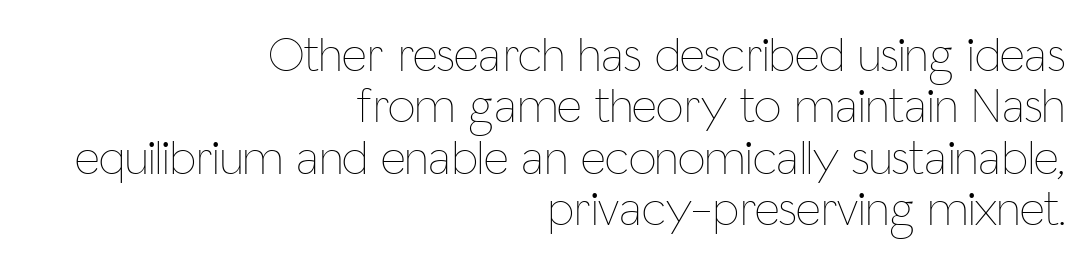
The image shows 49 px thin, condensed type, upright; set right-aligned, tight line spacing (1.05x), normal letter spacing, not underlined; low stroke contrast and a medium x-height.
